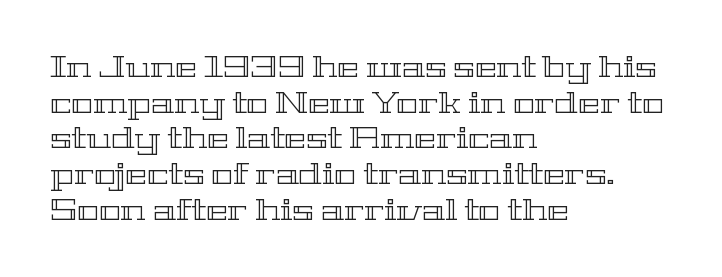
{"italic": "no", "width": "wide", "x_height": "medium", "monospaced": "no", "underline": "no", "align": "left", "line_spacing_ratio": 1.23, "letter_spacing": "normal", "letter_spacing_em": 0.0, "glyph_px": 29}
